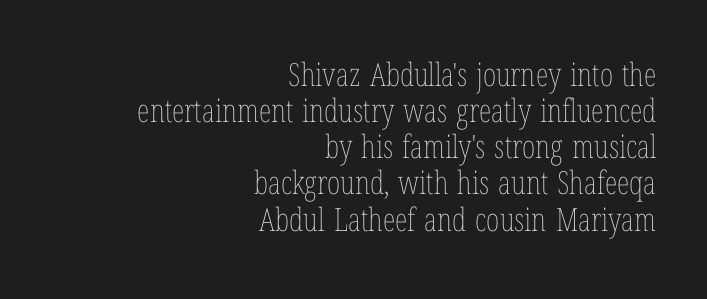
Words float on clear page, feet unadorned. The text block is weighted toward the right margin, trailing off unevenly leftward. This sample has the flowing, uneven cadence of proportional lettering. No heavy texture on the line: the type isn't bold. Do the letters lean? They stand straight.
